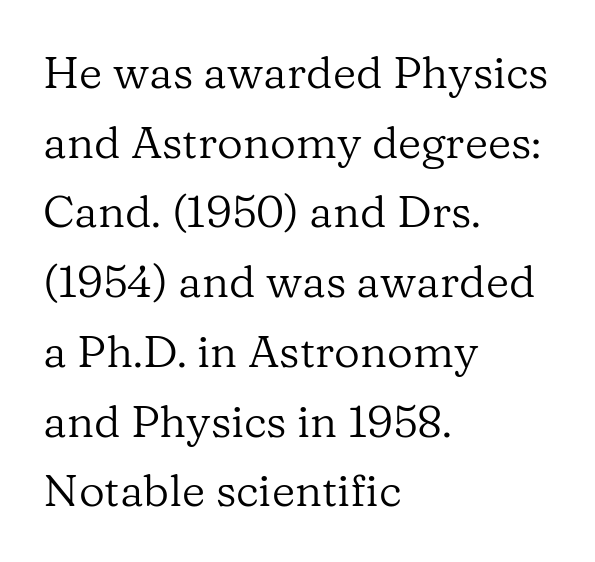
The image shows 45 px regular-weight serif type, upright; set left-aligned, normal line spacing (1.55x), normal letter spacing, not underlined; low stroke contrast and a medium x-height.
